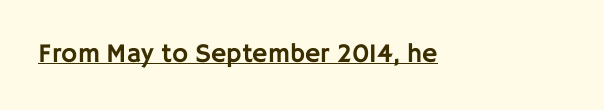
In terms of letterspacing, this is plain default setting. Ascenders rise straight up at ninety degrees. Underline: present.
